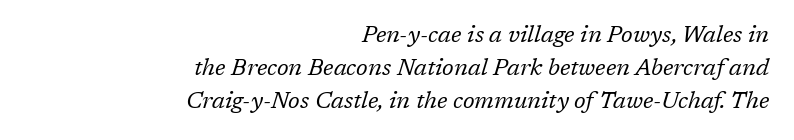
Q: Is the text bold? A: No.
Q: Is the text italic (slanted)? A: Yes, it leans right by about 17 degrees.
Q: Is the text underlined? A: No.
Q: How is the paragraph aligned? A: Right-aligned.
Q: Is the spacing between letters normal or unusually wide? A: Normal.
Q: Is the spacing between lines tight, normal or loose? A: Normal.
